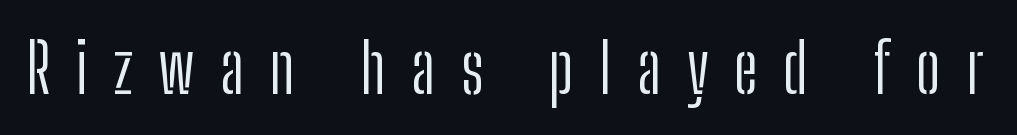
{"serif": "no", "italic": "no", "bold": "no", "weight": "light", "width": "condensed", "stroke_contrast": "low", "x_height": "medium", "monospaced": "no", "underline": "no", "letter_spacing": "wide", "letter_spacing_em": 0.37, "glyph_px": 69}
